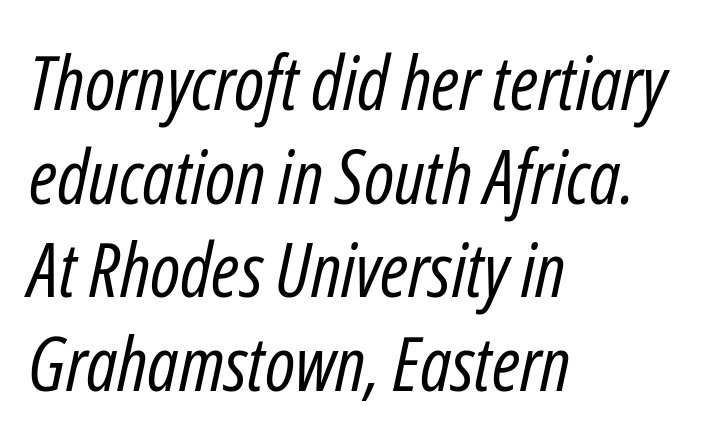
Q: Is the text bold? A: No.
Q: Is the text italic (slanted)? A: Yes, it leans right by about 12 degrees.
Q: Is the text underlined? A: No.
Q: How is the paragraph aligned? A: Left-aligned.
Q: Is the spacing between letters normal or unusually wide? A: Normal.
Q: Is the spacing between lines tight, normal or loose? A: Normal.
Q: Width (condensed, normal, or wide)? A: Condensed.
Q: Stroke contrast? A: Low.
Q: x-height? A: Medium.
Q: Monospaced? A: No.
